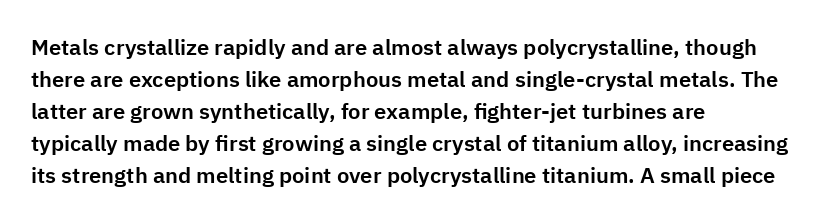
Q: Is the text italic (slanted)? A: No, it is upright.
Q: Is the text underlined? A: No.
Q: How is the paragraph aligned? A: Left-aligned.
Q: Is the spacing between letters normal or unusually wide? A: Normal.
Q: Is the spacing between lines tight, normal or loose? A: Normal.
